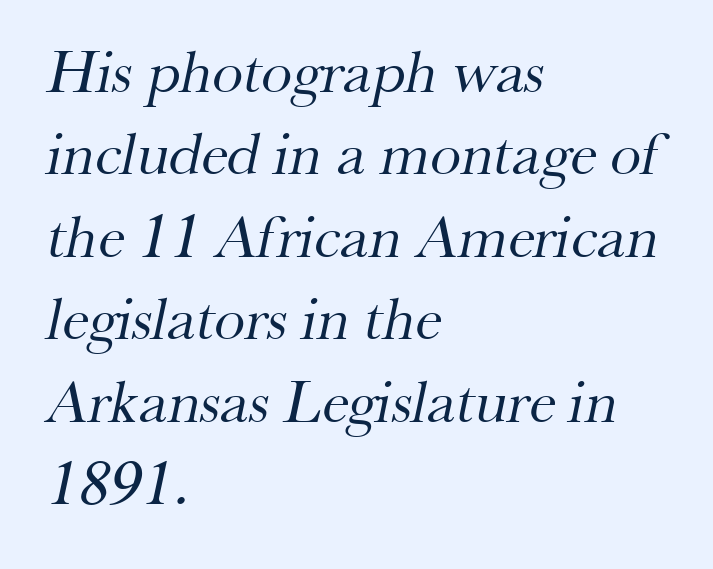
Q: Is the text bold? A: No.
Q: Is the typeface a serif or a sans-serif typeface? A: Serif.
Q: Is the text underlined? A: No.
Q: How is the paragraph aligned? A: Left-aligned.
Q: Is the spacing between letters normal or unusually wide? A: Normal.
Q: Is the spacing between lines tight, normal or loose? A: Normal.
Q: Width (condensed, normal, or wide)? A: Normal.
Q: Stroke contrast? A: Medium.
Q: x-height? A: Small.
Q: Monospaced? A: No.
